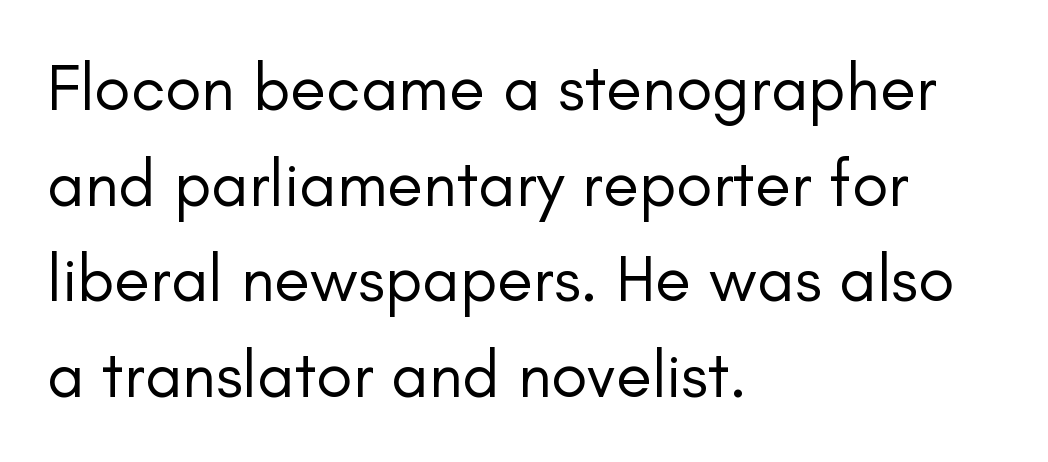
The area under the type is left untouched. Here the glyphs are tracked normally, forming tight word shapes. The letterforms sit at book weight or below. Regarding leading, the lines here are spaced in the standard way. Every row of glyphs begins at an identical x-position on the left. Does the type have serifs? No, each stem ends abruptly.
